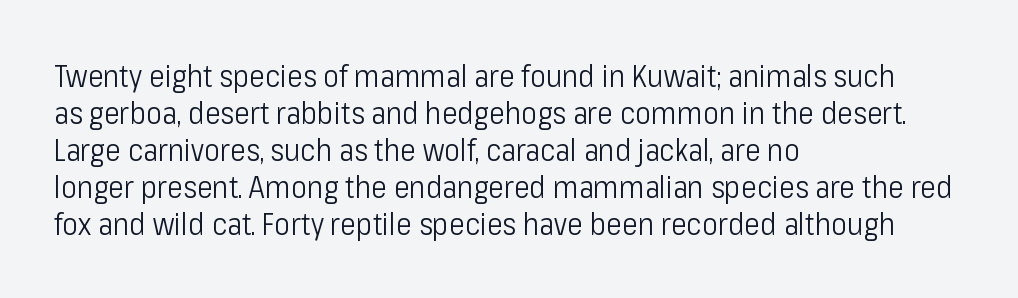
Q: Is the text bold? A: No.
Q: Is the text italic (slanted)? A: No, it is upright.
Q: Is the typeface a serif or a sans-serif typeface? A: Sans-serif.
Q: Is the text underlined? A: No.
Q: How is the paragraph aligned? A: Left-aligned.
Q: Is the spacing between letters normal or unusually wide? A: Normal.
Q: Width (condensed, normal, or wide)? A: Condensed.
Q: Stroke contrast? A: Low.
Q: x-height? A: Medium.
Q: Monospaced? A: No.
